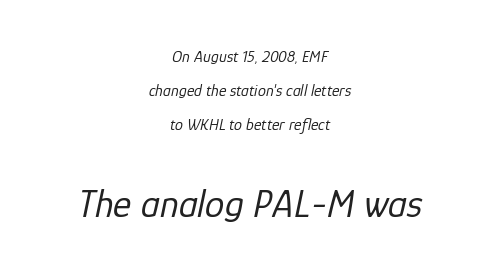
Q: Is the text bold? A: No.
Q: Is the text italic (slanted)? A: Yes, it leans right by about 12 degrees.
Q: Is the text underlined? A: No.
Q: How is the paragraph aligned? A: Centered.
Q: Is the spacing between letters normal or unusually wide? A: Normal.
Q: Is the spacing between lines tight, normal or loose? A: Loose.
Q: Which block of text is set in a larger size, the first (top) or the second (bottom)? A: The second (bottom) one.
Q: Width (condensed, normal, or wide)? A: Normal.
Q: Stroke contrast? A: Low.
Q: x-height? A: Medium.
Q: Monospaced? A: No.
